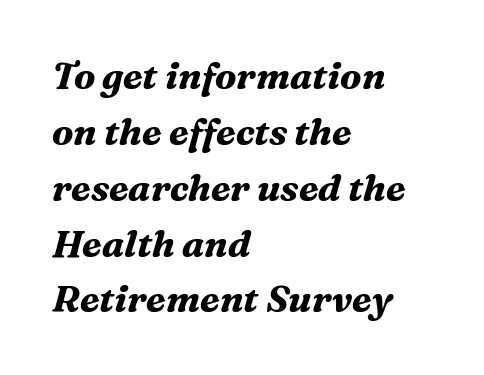
The type family on display is of the serif kind. Short note: letters normally spaced. A typesetter would call this proportional, since set widths differ per character. These lines were composed using italics.
